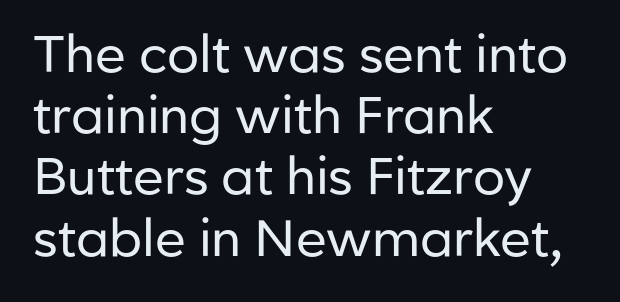
The image shows 51 px regular-weight sans-serif type, upright; set left-aligned, line spacing 1.2x, normal letter spacing, not underlined; low stroke contrast and a medium x-height.
